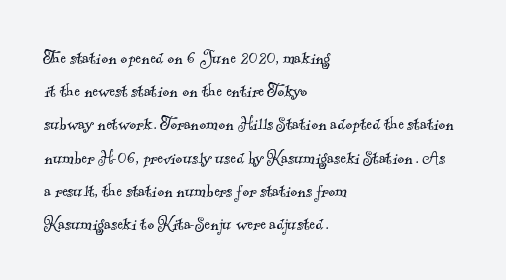
Q: Is the text bold? A: No.
Q: Is the text underlined? A: No.
Q: How is the paragraph aligned? A: Left-aligned.
Q: Is the spacing between letters normal or unusually wide? A: Normal.
Q: Is the spacing between lines tight, normal or loose? A: Normal.
